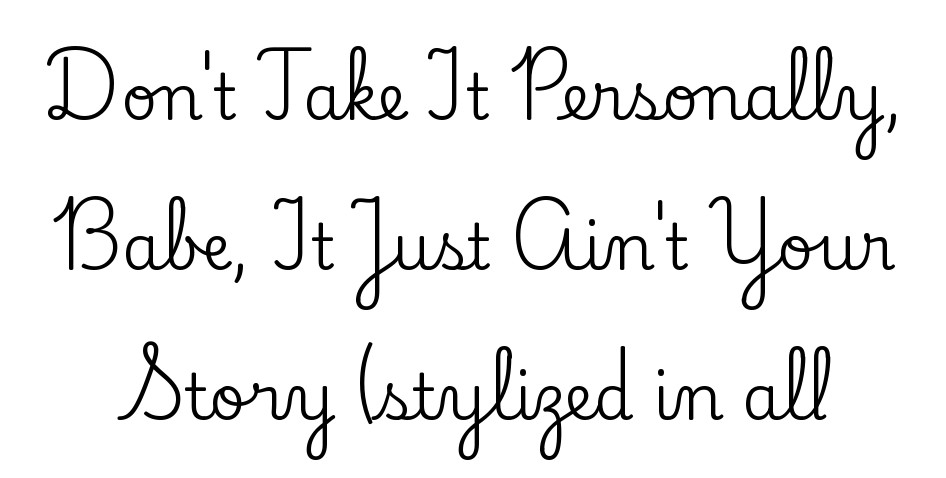
{"serif": "yes", "italic": "no", "width": "normal", "stroke_contrast": "low", "x_height": "small", "monospaced": "no", "underline": "no", "line_spacing": "loose", "line_spacing_ratio": 2.38, "letter_spacing": "normal", "letter_spacing_em": 0.0, "glyph_px": 63}
